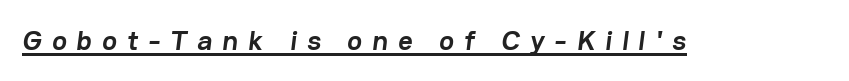
The image shows 28 px semibold sans-serif type; set unusually wide letter spacing (+0.36 em), underlined; low stroke contrast and a medium x-height.
